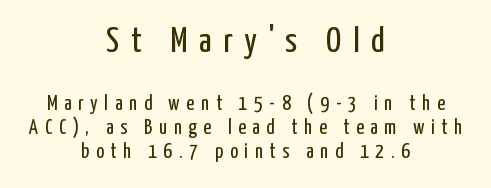
{"serif": "no", "italic": "no", "bold": "no", "weight": "regular", "width": "condensed", "stroke_contrast": "low", "x_height": "medium", "monospaced": "no", "underline": "no", "align": "center", "line_spacing": "tight", "line_spacing_ratio": 1.13, "letter_spacing": "wide", "letter_spacing_em": 0.32, "larger_block": "first", "size_ratio": 1.71, "glyph_px": 36}
